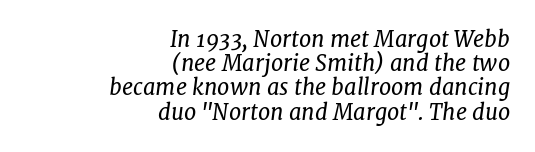
The letters look calm and open, with moderate or lighter stems. Emphasis-style slanted type is in use. Caption: multi-line text, flush right, ragged left. Compared with typical paragraphs, the rows here are closer together. Lines of text with bare space underneath.
